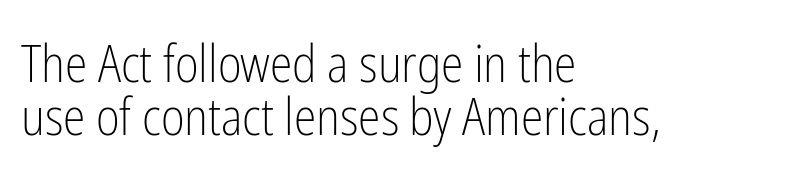
The image shows 51 px light, condensed sans-serif type, upright; set left-aligned, tight line spacing (1.03x), normal letter spacing, not underlined; low stroke contrast and a medium x-height.
